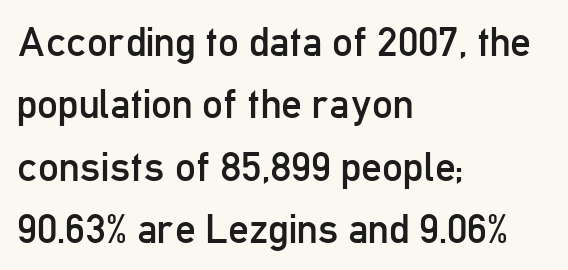
Q: Is the text bold? A: No.
Q: Is the text italic (slanted)? A: No, it is upright.
Q: Is the typeface a serif or a sans-serif typeface? A: Sans-serif.
Q: Is the text underlined? A: No.
Q: How is the paragraph aligned? A: Left-aligned.
Q: Is the spacing between letters normal or unusually wide? A: Normal.
Q: Is the spacing between lines tight, normal or loose? A: Normal.
Q: Width (condensed, normal, or wide)? A: Condensed.
Q: Stroke contrast? A: Low.
Q: x-height? A: Medium.
Q: Monospaced? A: No.
